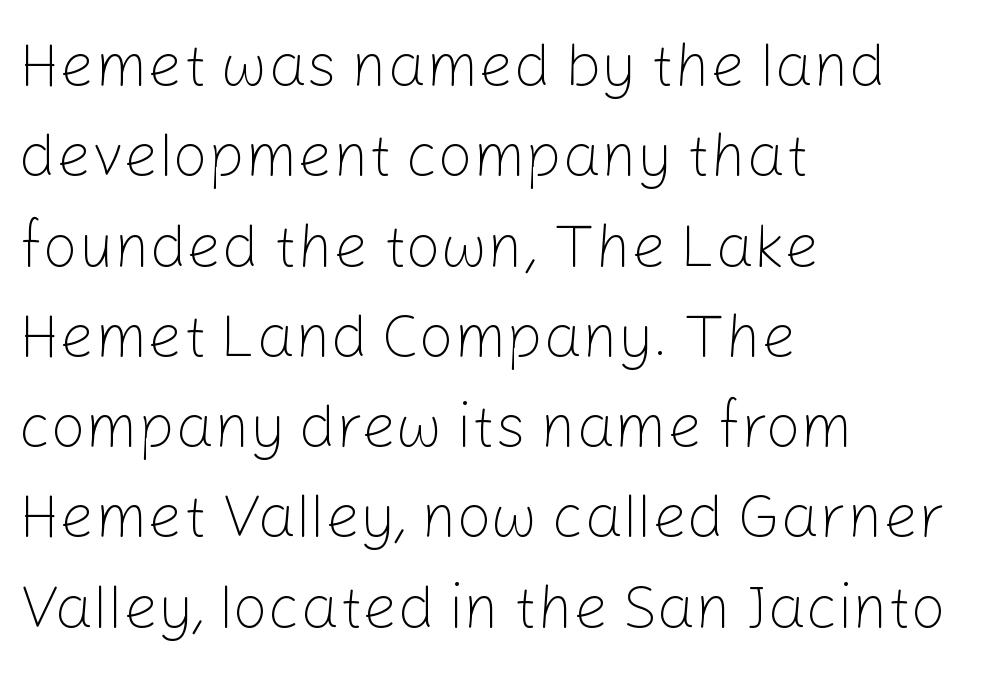
A sans-serif font was chosen for this passage. Heft: none added — not bold. Unlike italic type, these characters show no tilt at all. How are the letters spaced? Ordinarily, with no added tracking. Think of a printed novel: that variable character pitch is what you see here. Quick note: underline off.
